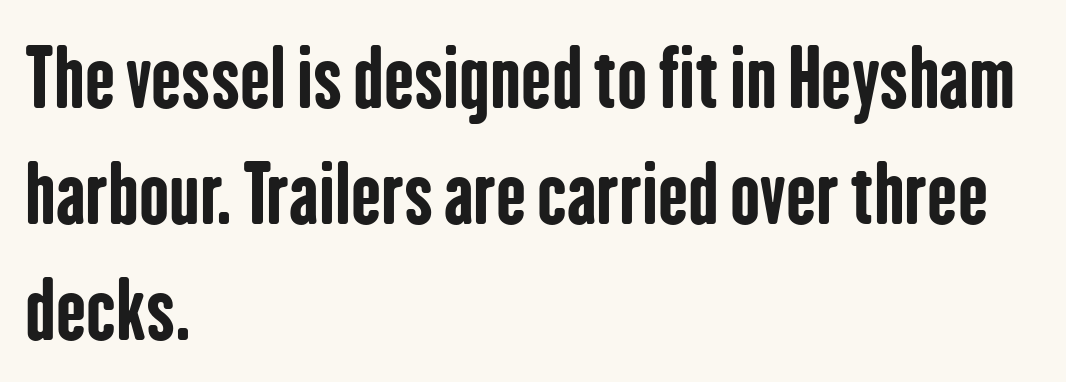
{"serif": "no", "italic": "no", "bold": "yes", "weight": "bold", "width": "condensed", "stroke_contrast": "low", "x_height": "medium", "monospaced": "no", "underline": "no", "align": "left", "line_spacing": "normal", "line_spacing_ratio": 1.45, "letter_spacing": "normal", "letter_spacing_em": 0.0, "glyph_px": 80}
